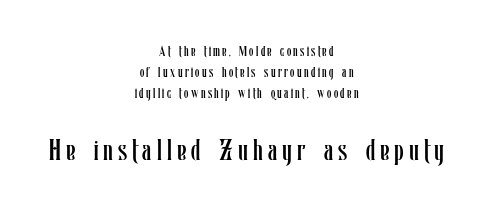
{"italic": "no", "bold": "no", "weight": "regular", "width": "condensed", "stroke_contrast": "low", "x_height": "medium", "monospaced": "no", "underline": "no", "align": "center", "line_spacing": "normal", "line_spacing_ratio": 1.51, "larger_block": "second", "size_ratio": 2.14, "glyph_px": 30}
